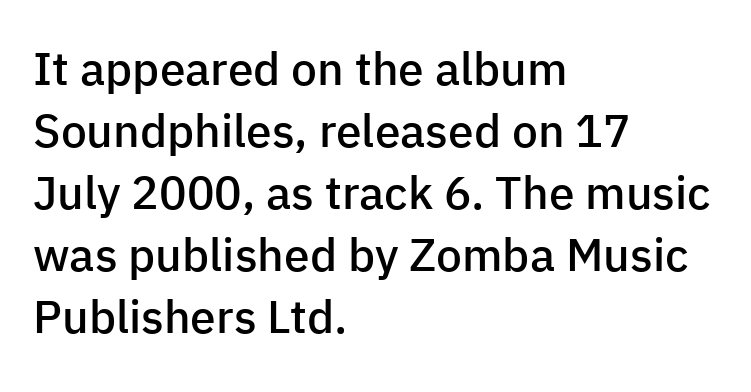
Q: Is the text bold? A: Semi-bold.
Q: Is the text italic (slanted)? A: No, it is upright.
Q: Is the typeface a serif or a sans-serif typeface? A: Sans-serif.
Q: Is the text underlined? A: No.
Q: How is the paragraph aligned? A: Left-aligned.
Q: Is the spacing between letters normal or unusually wide? A: Normal.
Q: Is the spacing between lines tight, normal or loose? A: Normal.
Q: Width (condensed, normal, or wide)? A: Normal.
Q: Stroke contrast? A: Low.
Q: x-height? A: Medium.
Q: Monospaced? A: No.
